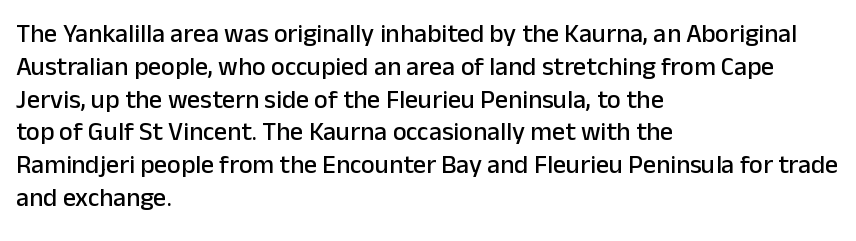
{"italic": "no", "underline": "no", "align": "left", "line_spacing": "normal", "line_spacing_ratio": 1.26, "letter_spacing": "normal", "letter_spacing_em": 0.0, "glyph_px": 26}
